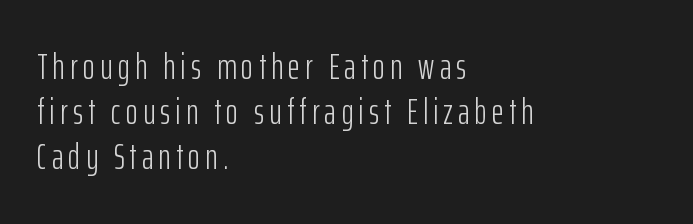
{"serif": "no", "italic": "no", "bold": "no", "weight": "light", "width": "condensed", "stroke_contrast": "low", "x_height": "medium", "monospaced": "no", "underline": "no", "align": "left", "line_spacing_ratio": 1.22, "glyph_px": 37}
